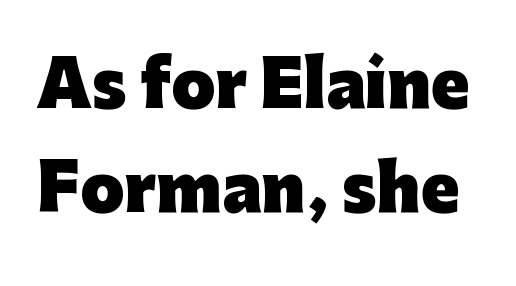
{"serif": "no", "italic": "no", "bold": "yes", "weight": "heavy", "width": "normal", "stroke_contrast": "low", "x_height": "medium", "monospaced": "no", "underline": "no", "line_spacing": "normal", "line_spacing_ratio": 1.65, "letter_spacing": "normal", "letter_spacing_em": 0.0, "glyph_px": 63}
